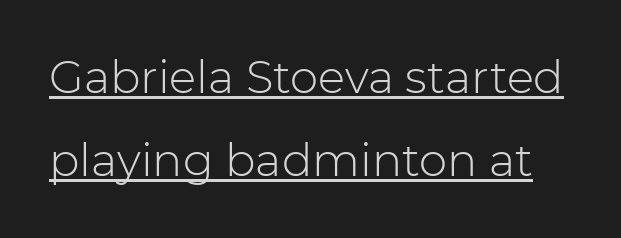
{"serif": "no", "italic": "no", "bold": "no", "weight": "light", "width": "normal", "stroke_contrast": "low", "x_height": "medium", "monospaced": "no", "underline": "yes", "line_spacing_ratio": 1.85, "letter_spacing": "normal", "letter_spacing_em": 0.0, "glyph_px": 45}
